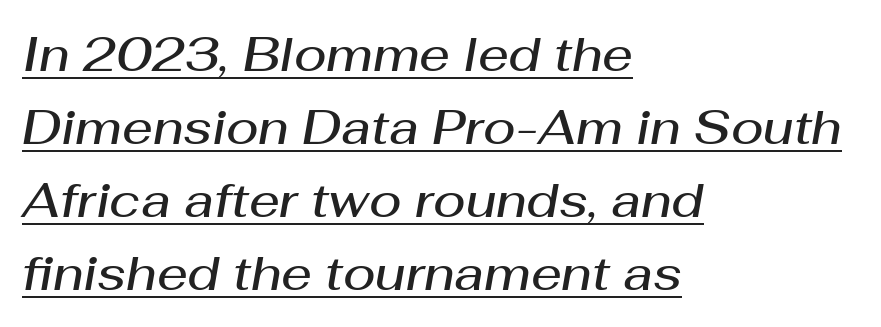
{"italic": "yes", "lean": "right", "slant_degrees": 10, "bold": "semi", "weight": "semibold", "width": "normal", "stroke_contrast": "medium", "x_height": "medium", "monospaced": "no", "underline": "yes", "align": "left", "line_spacing": "normal", "line_spacing_ratio": 1.52, "letter_spacing": "normal", "letter_spacing_em": 0.0, "glyph_px": 48}
